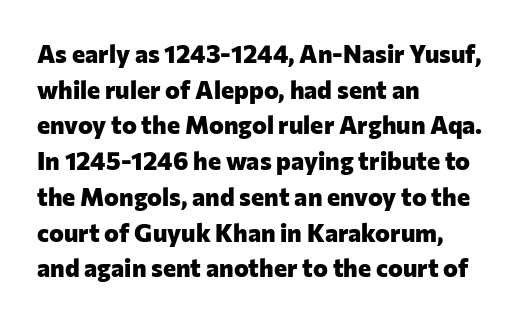
This rendering leaves character spacing at its baseline value. Any mark beneath the type? The region is blank. This is roman type, the default non-slanted kind. Pretty heavy lettering here — definitely bold. Notice how descenders clear the ascenders below comfortably — that's standard leading. All the whitespace from short lines collects on the right.
